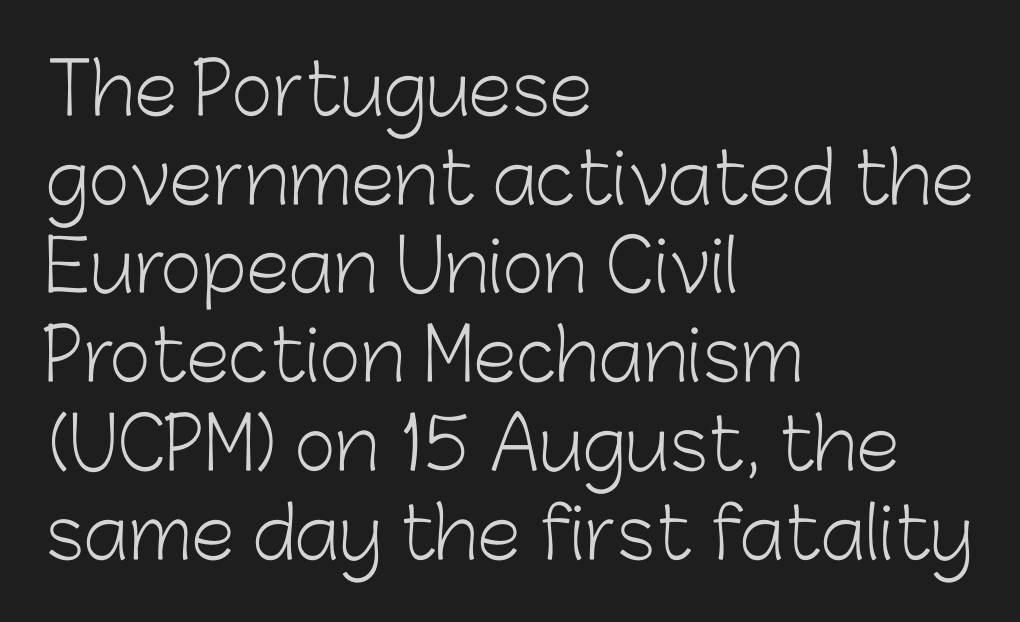
Q: Is the text bold? A: No.
Q: Is the text italic (slanted)? A: No, it is upright.
Q: Is the typeface a serif or a sans-serif typeface? A: Sans-serif.
Q: Is the text underlined? A: No.
Q: How is the paragraph aligned? A: Left-aligned.
Q: Is the spacing between letters normal or unusually wide? A: Normal.
Q: Is the spacing between lines tight, normal or loose? A: Normal.
Q: Width (condensed, normal, or wide)? A: Normal.
Q: Stroke contrast? A: Low.
Q: x-height? A: Medium.
Q: Monospaced? A: No.
